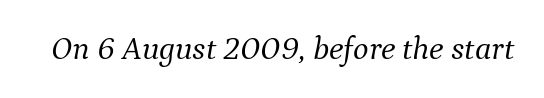
A quiet, ordinary-to-light weight characterises the typeface. Are there feet on the stems? There are — it's a serif. Between one letter and the next there's only the usual sliver of space. Yep, that's italic — everything's leaning. Is this a fixed-width face? No — the glyphs have proportional, varying widths. The space beneath each line is pristine and unruled.
